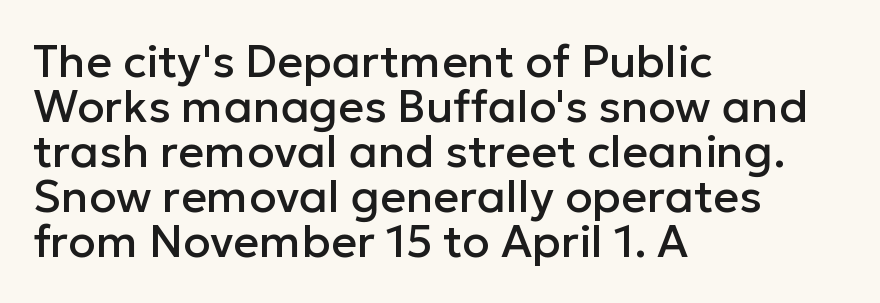
{"serif": "no", "italic": "no", "width": "normal", "stroke_contrast": "low", "x_height": "medium", "monospaced": "no", "underline": "no", "align": "left", "line_spacing": "tight", "line_spacing_ratio": 1.0, "letter_spacing": "normal", "letter_spacing_em": 0.0, "glyph_px": 45}
